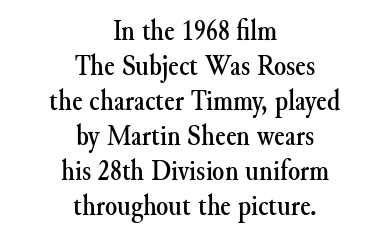
Q: Is the text italic (slanted)? A: No, it is upright.
Q: Is the typeface a serif or a sans-serif typeface? A: Serif.
Q: Is the text underlined? A: No.
Q: How is the paragraph aligned? A: Centered.
Q: Is the spacing between letters normal or unusually wide? A: Normal.
Q: Is the spacing between lines tight, normal or loose? A: Tight.
Q: Width (condensed, normal, or wide)? A: Normal.
Q: Stroke contrast? A: Medium.
Q: x-height? A: Small.
Q: Monospaced? A: No.
